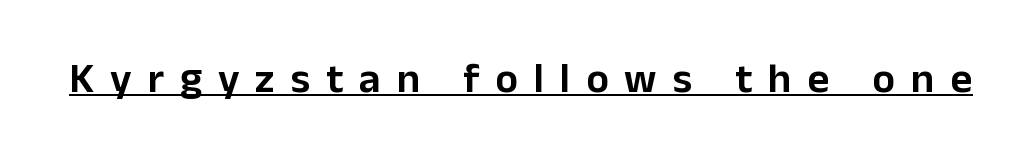
The image shows 42 px sans-serif type, upright; set unusually wide letter spacing (+0.38 em), underlined; low stroke contrast and a medium x-height.
